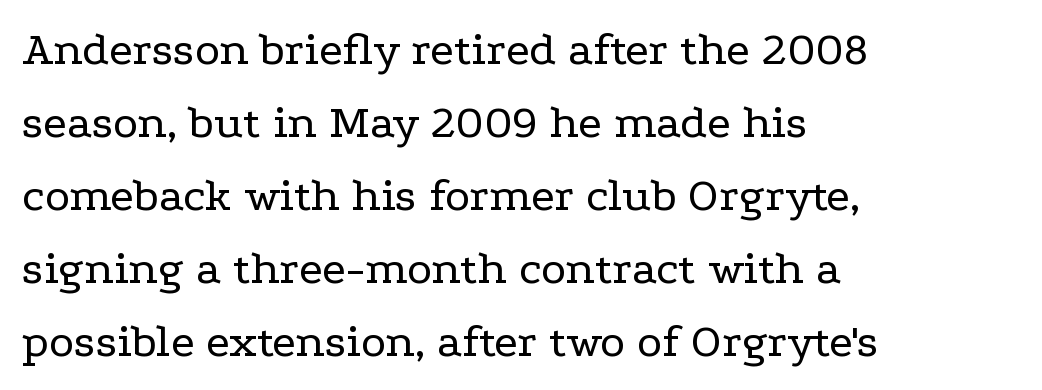
{"serif": "yes", "italic": "no", "bold": "no", "weight": "regular", "width": "wide", "stroke_contrast": "low", "x_height": "medium", "monospaced": "no", "underline": "no", "align": "left", "line_spacing": "normal", "line_spacing_ratio": 1.52, "letter_spacing": "normal", "letter_spacing_em": 0.0, "glyph_px": 48}
